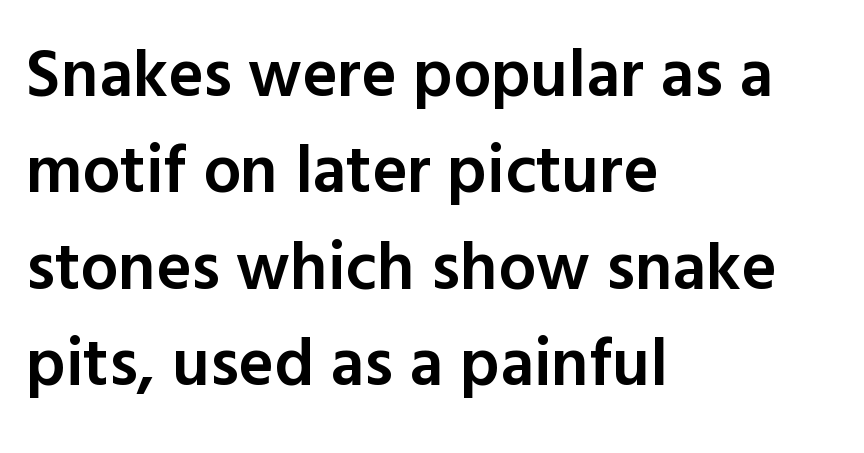
Q: Is the text bold? A: Semi-bold.
Q: Is the text italic (slanted)? A: No, it is upright.
Q: Is the typeface a serif or a sans-serif typeface? A: Sans-serif.
Q: Is the text underlined? A: No.
Q: How is the paragraph aligned? A: Left-aligned.
Q: Is the spacing between letters normal or unusually wide? A: Normal.
Q: Is the spacing between lines tight, normal or loose? A: Normal.
Q: Width (condensed, normal, or wide)? A: Normal.
Q: x-height? A: Medium.
Q: Monospaced? A: No.
